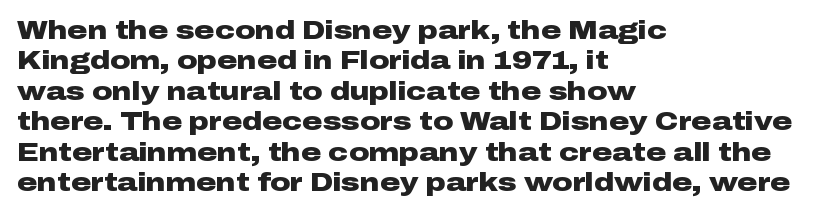
The image shows 25 px bold type, upright; set left-aligned, line spacing 1.22x, normal letter spacing, not underlined.
